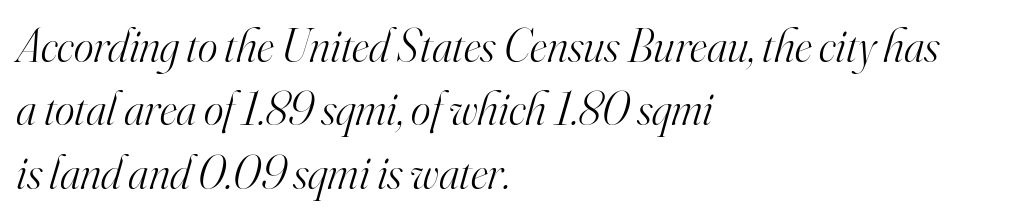
{"serif": "yes", "italic": "yes", "lean": "right", "slant_degrees": 16, "bold": "no", "weight": "light", "width": "normal", "stroke_contrast": "high", "x_height": "small", "monospaced": "no", "underline": "no", "align": "left", "line_spacing": "normal", "line_spacing_ratio": 1.35, "letter_spacing": "normal", "letter_spacing_em": 0.0, "glyph_px": 47}
